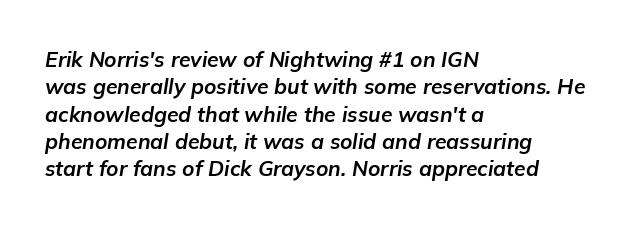
Q: Is the text bold? A: Yes.
Q: Is the text italic (slanted)? A: Yes, it leans right by about 9 degrees.
Q: Is the text underlined? A: No.
Q: How is the paragraph aligned? A: Left-aligned.
Q: Is the spacing between letters normal or unusually wide? A: Normal.
Q: Is the spacing between lines tight, normal or loose? A: Normal.
